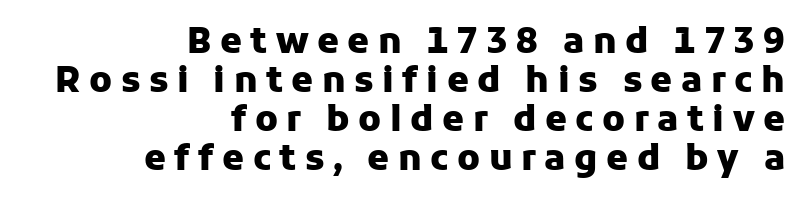
Typographically, this falls in the sans-serif category. Only glyphs here, with clear space below each row. The letters are spread apart with noticeably loose tracking. Heavy-handed strokes throughout: this text is bold.
